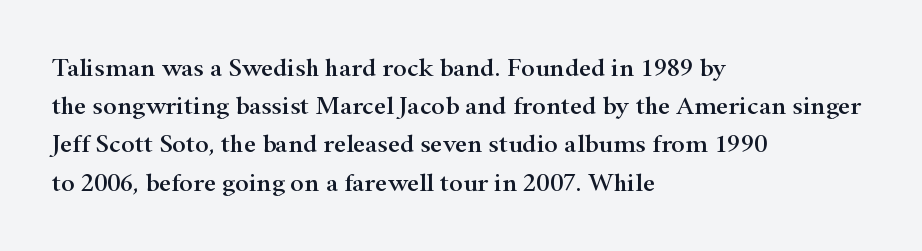
Q: Is the text italic (slanted)? A: No, it is upright.
Q: Is the text underlined? A: No.
Q: How is the paragraph aligned? A: Left-aligned.
Q: Is the spacing between letters normal or unusually wide? A: Normal.
Q: Is the spacing between lines tight, normal or loose? A: Normal.
